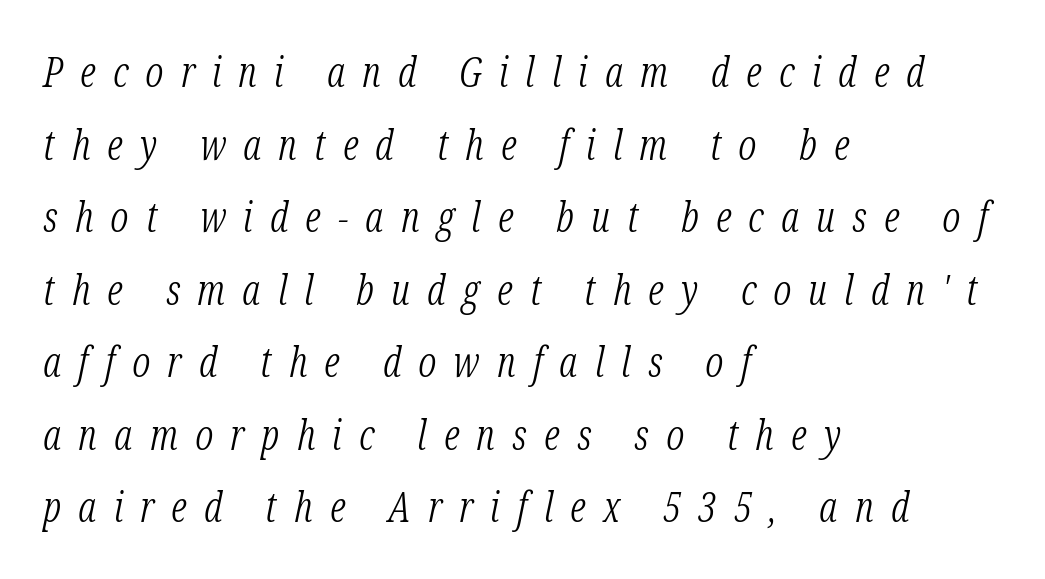
The typeface has the unassuming heft of standard copy or less. Does extra space separate the letters? Yes, quite a lot of it. The space beneath each line is pristine and unruled. The lines in this sample share a left origin and differ only in where they stop.
